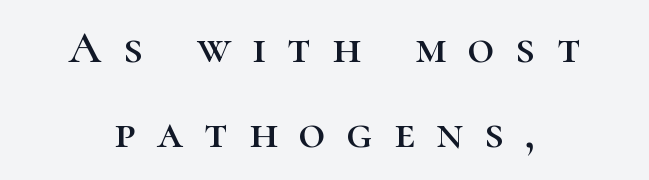
Q: Is the text italic (slanted)? A: No, it is upright.
Q: Is the typeface a serif or a sans-serif typeface? A: Serif.
Q: Is the text underlined? A: No.
Q: How is the paragraph aligned? A: Centered.
Q: Is the spacing between letters normal or unusually wide? A: Unusually wide.
Q: Width (condensed, normal, or wide)? A: Normal.
Q: Stroke contrast? A: High.
Q: x-height? A: Medium.
Q: Monospaced? A: No.
